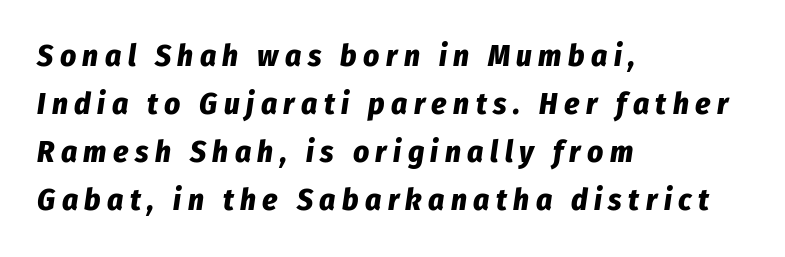
{"italic": "yes", "lean": "right", "slant_degrees": 8, "bold": "yes", "weight": "bold", "width": "condensed", "stroke_contrast": "low", "x_height": "medium", "monospaced": "no", "underline": "no", "align": "left", "line_spacing": "normal", "line_spacing_ratio": 1.55, "letter_spacing": "wide", "letter_spacing_em": 0.21, "glyph_px": 31}
